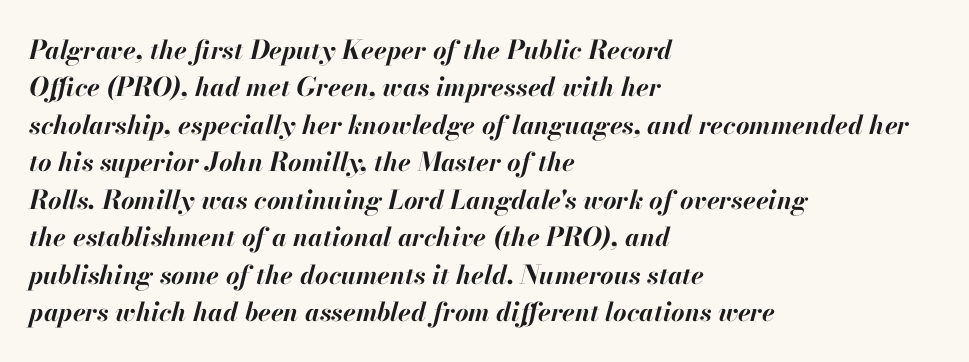
Where is the straight margin? On the left. Rows of type keep a routine distance in the vertical direction. Compared with typical body copy, the letter spacing here is the same. Slanted lettering throughout. Plain, unruled lines of type.
